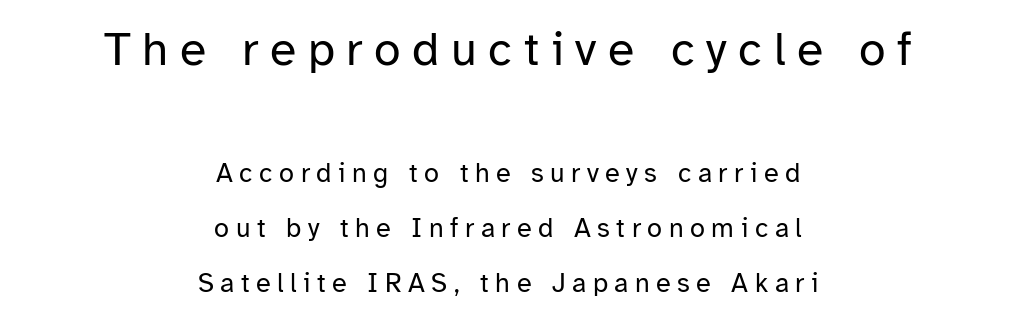
{"serif": "no", "italic": "no", "bold": "no", "weight": "regular", "width": "normal", "stroke_contrast": "low", "x_height": "medium", "monospaced": "no", "underline": "no", "align": "center", "line_spacing": "loose", "line_spacing_ratio": 2.05, "letter_spacing": "wide", "letter_spacing_em": 0.24, "larger_block": "first", "size_ratio": 1.78, "glyph_px": 48}
